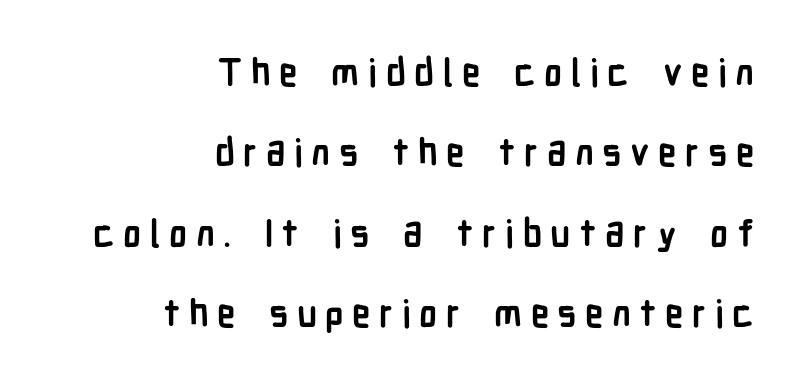
{"serif": "no", "italic": "no", "bold": "yes", "weight": "semibold", "width": "condensed", "stroke_contrast": "low", "x_height": "medium", "monospaced": "no", "underline": "no", "align": "right", "line_spacing": "loose", "line_spacing_ratio": 2.17, "letter_spacing": "wide", "letter_spacing_em": 0.23, "glyph_px": 37}
